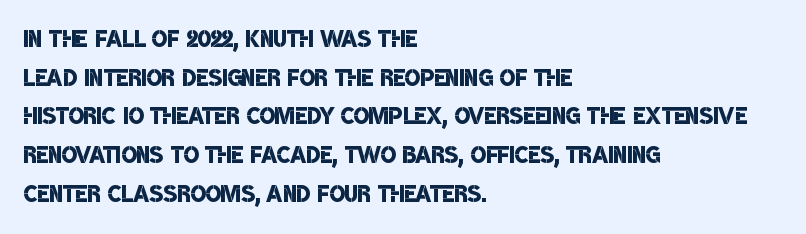
Q: Is the text bold? A: Semi-bold.
Q: Is the typeface a serif or a sans-serif typeface? A: Sans-serif.
Q: Is the text underlined? A: No.
Q: How is the paragraph aligned? A: Left-aligned.
Q: Is the spacing between letters normal or unusually wide? A: Normal.
Q: Width (condensed, normal, or wide)? A: Condensed.
Q: Stroke contrast? A: Low.
Q: x-height? A: Large.
Q: Monospaced? A: No.
